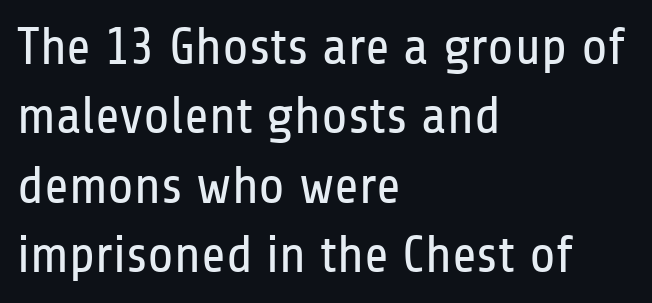
The image shows 53 px regular-weight, condensed sans-serif type, upright; set left-aligned, normal line spacing (1.31x), normal letter spacing, not underlined; low stroke contrast and a medium x-height.
